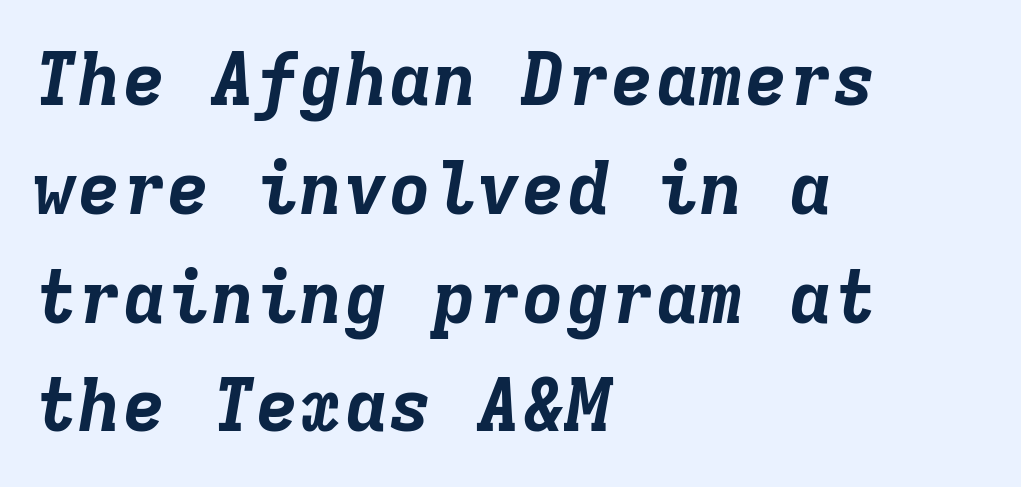
The image shows 74 px bold type, italic (leaning right), monospaced; set left-aligned, normal line spacing (1.47x), normal letter spacing, not underlined; low stroke contrast and a medium x-height.
